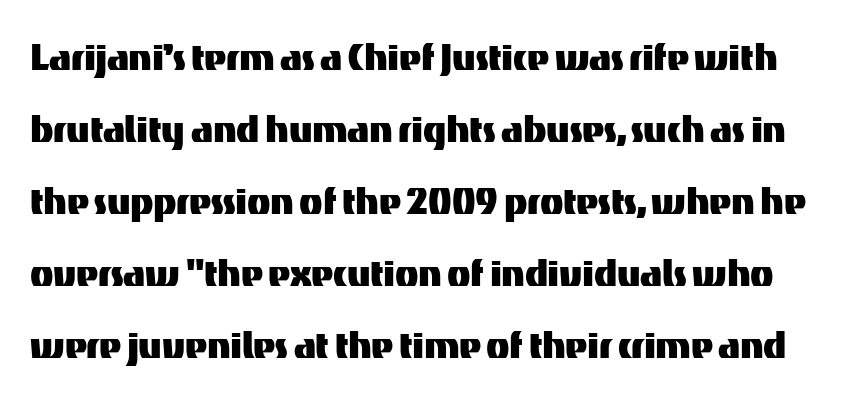
Stroke terminals: plain, sans-serif. Clear beneath every line of the passage. You can tell it's not italic because the verticals are truly vertical. How are the letters spaced? Ordinarily, with no added tracking. The passage shown is typed in a proportional face where columns would drift.
